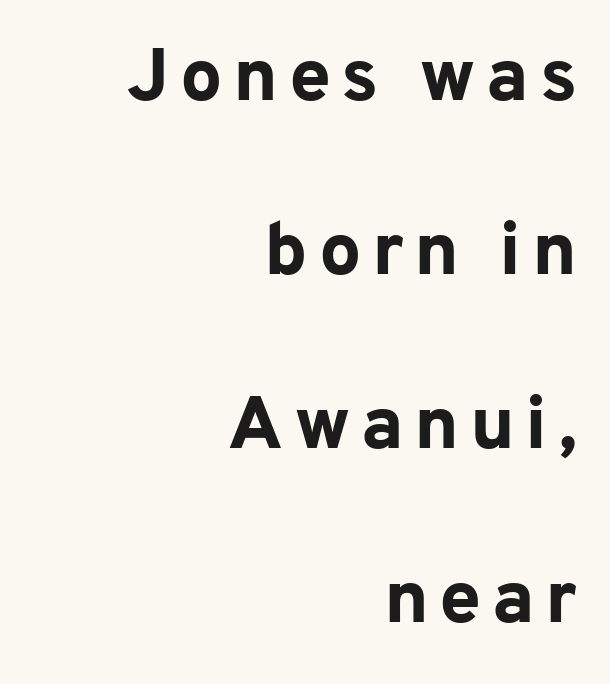
{"serif": "no", "italic": "no", "bold": "yes", "weight": "bold", "width": "normal", "stroke_contrast": "low", "x_height": "medium", "monospaced": "no", "underline": "no", "align": "right", "line_spacing": "loose", "line_spacing_ratio": 2.32, "glyph_px": 75}
